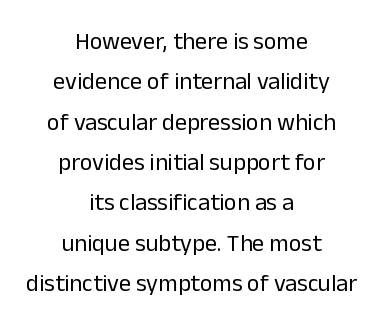
Q: Is the text bold? A: No.
Q: Is the text italic (slanted)? A: No, it is upright.
Q: Is the text underlined? A: No.
Q: How is the paragraph aligned? A: Centered.
Q: Is the spacing between letters normal or unusually wide? A: Normal.
Q: Is the spacing between lines tight, normal or loose? A: Normal.
